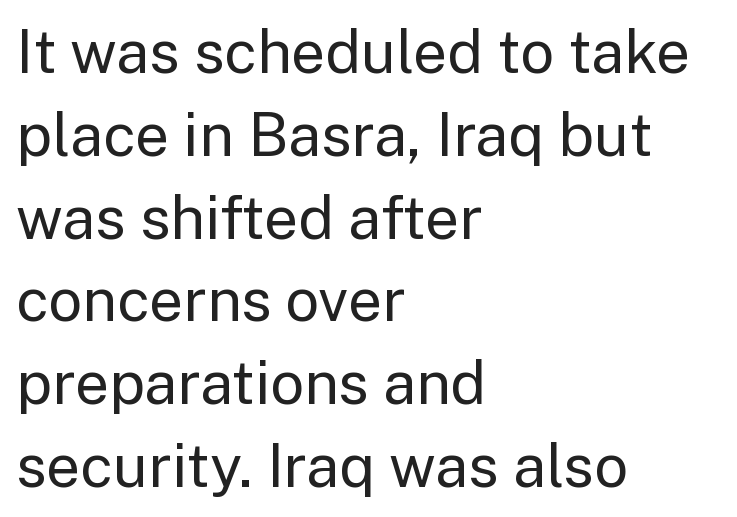
The image shows 60 px regular-weight sans-serif type, upright; set left-aligned, normal line spacing (1.38x), normal letter spacing, not underlined; low stroke contrast and a medium x-height.
